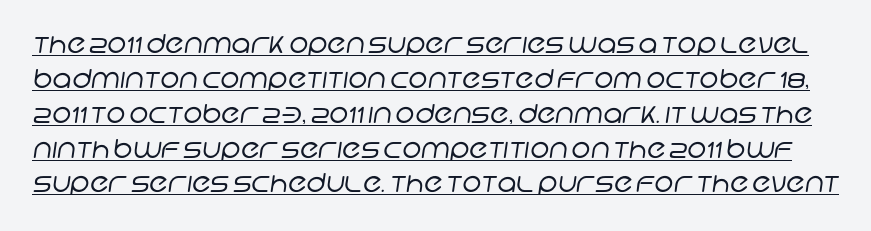
{"bold": "no", "underline": "yes", "line_spacing": "normal", "line_spacing_ratio": 1.34, "letter_spacing": "normal", "letter_spacing_em": 0.0, "glyph_px": 26}
